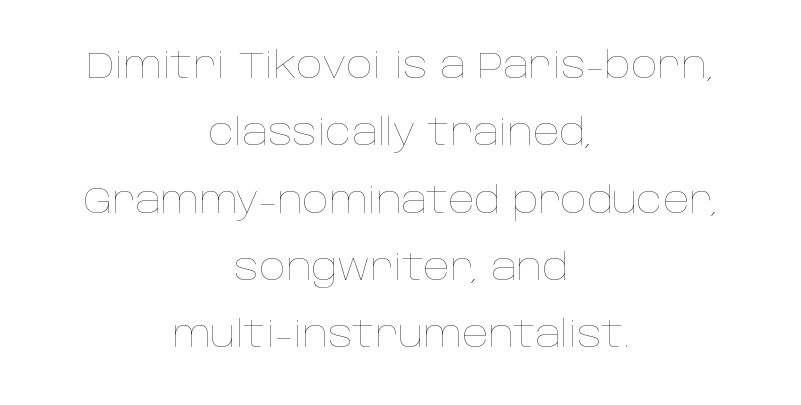
Leftover space on each line is divided equally before and after the words. Rule under the text: the space is simply empty. Glyph-to-glyph distance matches everyday printed text. Weight class: somewhere from thin through regular.
